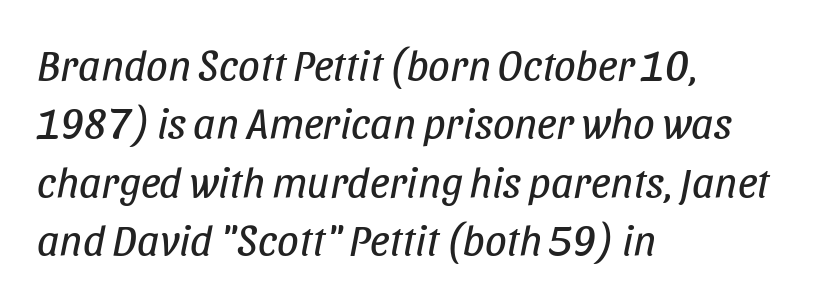
Is this a heavy cut? Hardly; it is regular or lighter. Nobody touched the tracking dial on this one. A classic flush-left, rag-right setting is used for this passage. Looks like regular typesetting: each glyph gets only the width it needs. Every character sits at an angle, as italics do. Descenders hang freely into open space.
